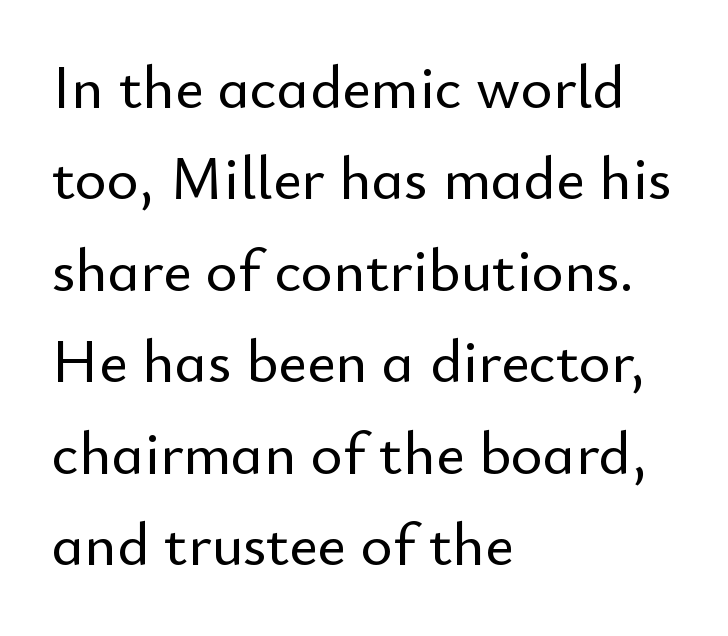
Q: Is the text italic (slanted)? A: No, it is upright.
Q: Is the typeface a serif or a sans-serif typeface? A: Sans-serif.
Q: Is the text underlined? A: No.
Q: How is the paragraph aligned? A: Left-aligned.
Q: Is the spacing between letters normal or unusually wide? A: Normal.
Q: Is the spacing between lines tight, normal or loose? A: Normal.
Q: Width (condensed, normal, or wide)? A: Normal.
Q: Stroke contrast? A: Low.
Q: x-height? A: Small.
Q: Monospaced? A: No.
